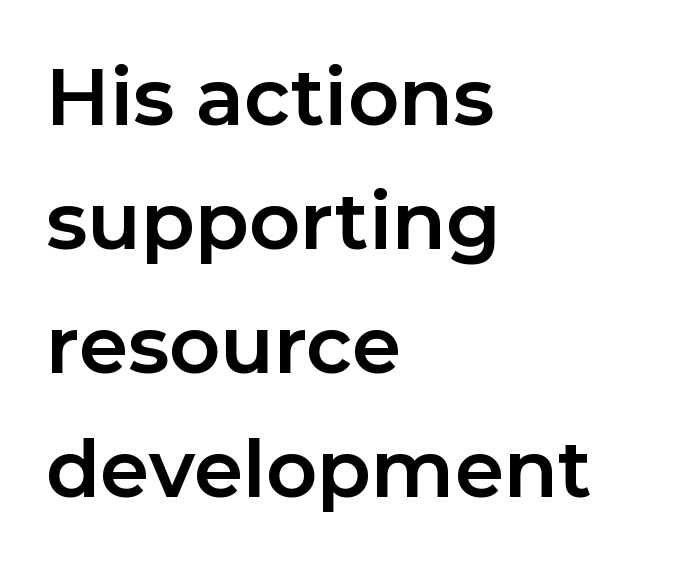
Students, this is bold: see how much ink each stroke carries. Short note: letters normally spaced. The rendering uses natural spacing where letterforms have individual widths. In terms of leading, this rendering sits right in the middle. The font family rendered here belongs to the sans-serif group. The typography opts for an upright posture over an oblique one.
